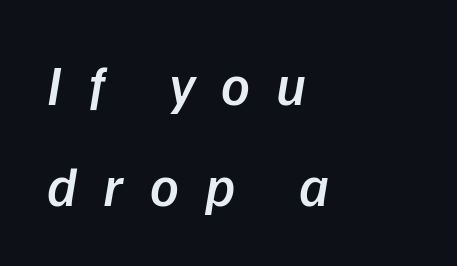
Q: Is the text bold? A: Semi-bold.
Q: Is the typeface a serif or a sans-serif typeface? A: Sans-serif.
Q: Is the text underlined? A: No.
Q: How is the paragraph aligned? A: Left-aligned.
Q: Is the spacing between letters normal or unusually wide? A: Unusually wide.
Q: Width (condensed, normal, or wide)? A: Normal.
Q: Stroke contrast? A: Low.
Q: x-height? A: Medium.
Q: Monospaced? A: No.
